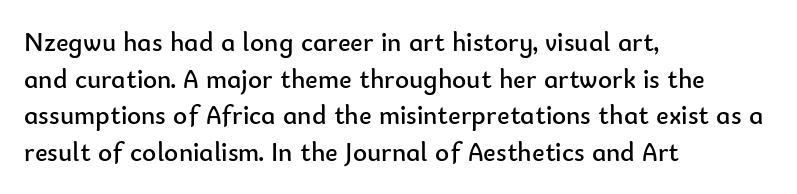
The image shows 27 px text type, upright; set left-aligned, normal line spacing (1.36x), normal letter spacing, not underlined.
